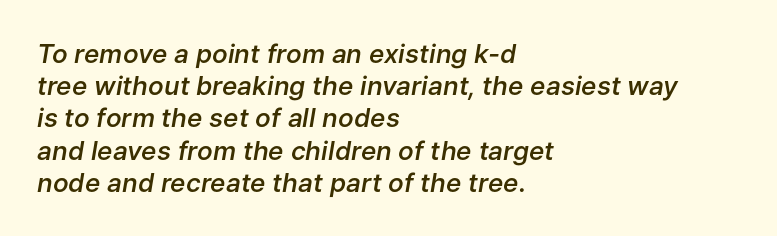
Q: Is the text bold? A: Semi-bold.
Q: Is the text italic (slanted)? A: Yes, it leans right by about 9 degrees.
Q: Is the text underlined? A: No.
Q: How is the paragraph aligned? A: Left-aligned.
Q: Is the spacing between letters normal or unusually wide? A: Normal.
